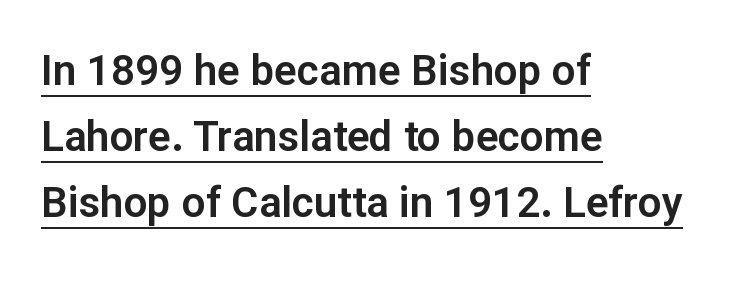
The image shows 42 px sans-serif type, upright; set left-aligned, normal line spacing (1.57x), normal letter spacing, underlined; low stroke contrast and a medium x-height.
